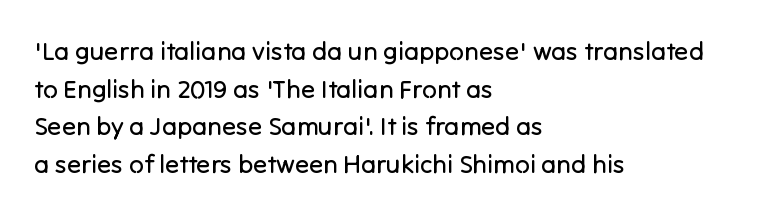
The image shows 26 px text type, upright; set left-aligned, normal line spacing (1.45x), normal letter spacing, not underlined.
